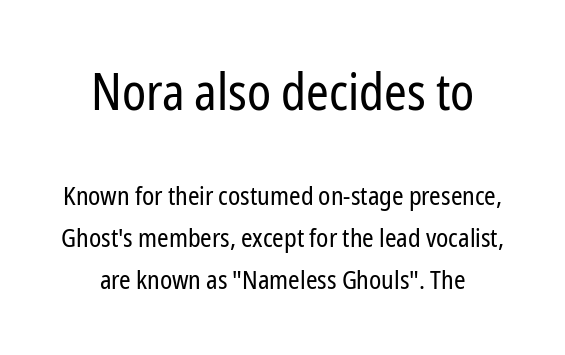
Q: Is the text bold? A: No.
Q: Is the text italic (slanted)? A: No, it is upright.
Q: Is the typeface a serif or a sans-serif typeface? A: Sans-serif.
Q: Is the text underlined? A: No.
Q: How is the paragraph aligned? A: Centered.
Q: Is the spacing between letters normal or unusually wide? A: Normal.
Q: Is the spacing between lines tight, normal or loose? A: Normal.
Q: Which block of text is set in a larger size, the first (top) or the second (bottom)? A: The first (top) one.
Q: Width (condensed, normal, or wide)? A: Condensed.
Q: Stroke contrast? A: Low.
Q: x-height? A: Medium.
Q: Monospaced? A: No.
